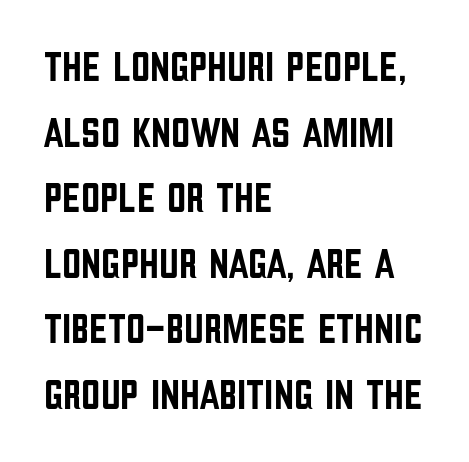
Each row of text sits above clean, open space. Varying glyph widths throughout — classic text-font behaviour. A typesetter would call this zero additional tracking. The letters stand upright; this is a roman face. Whoever set this chose a conventional vertical rhythm. Typeset ragged right — the left edge is the straight one.
